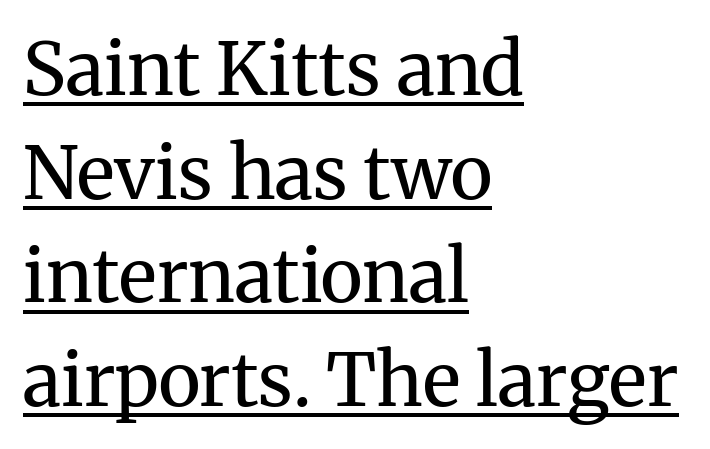
The image shows 73 px regular-weight serif type, upright; set left-aligned, normal line spacing (1.42x), normal letter spacing, underlined; medium stroke contrast and a medium x-height.
